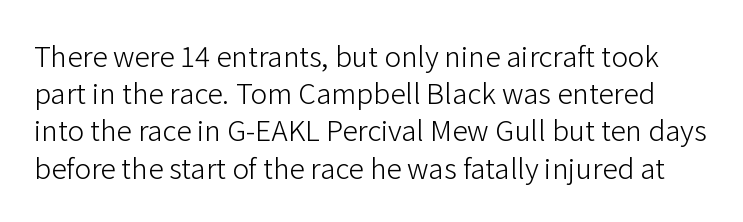
Q: Is the text bold? A: No.
Q: Is the text italic (slanted)? A: No, it is upright.
Q: Is the typeface a serif or a sans-serif typeface? A: Sans-serif.
Q: Is the text underlined? A: No.
Q: Is the spacing between letters normal or unusually wide? A: Normal.
Q: Is the spacing between lines tight, normal or loose? A: Normal.
Q: Width (condensed, normal, or wide)? A: Normal.
Q: Stroke contrast? A: Low.
Q: x-height? A: Medium.
Q: Monospaced? A: No.
